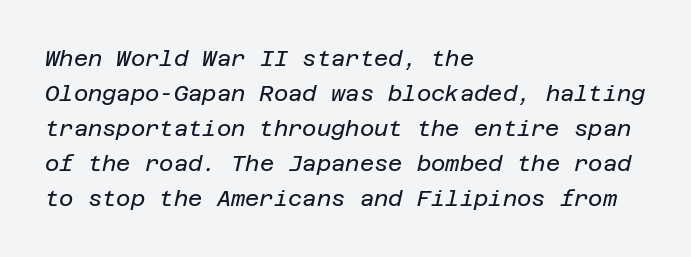
Q: Is the text bold? A: No.
Q: Is the text italic (slanted)? A: Yes, it leans right by about 12 degrees.
Q: Is the text underlined? A: No.
Q: How is the paragraph aligned? A: Left-aligned.
Q: Is the spacing between letters normal or unusually wide? A: Normal.
Q: Is the spacing between lines tight, normal or loose? A: Normal.
